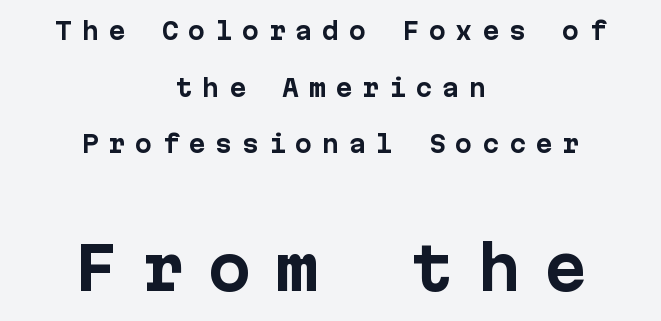
{"serif": "no", "italic": "no", "bold": "yes", "weight": "bold", "width": "normal", "stroke_contrast": "low", "x_height": "medium", "monospaced": "yes", "underline": "no", "align": "center", "line_spacing": "loose", "line_spacing_ratio": 2.46, "letter_spacing": "wide", "letter_spacing_em": 0.41, "larger_block": "second", "size_ratio": 2.52, "glyph_px": 58}
